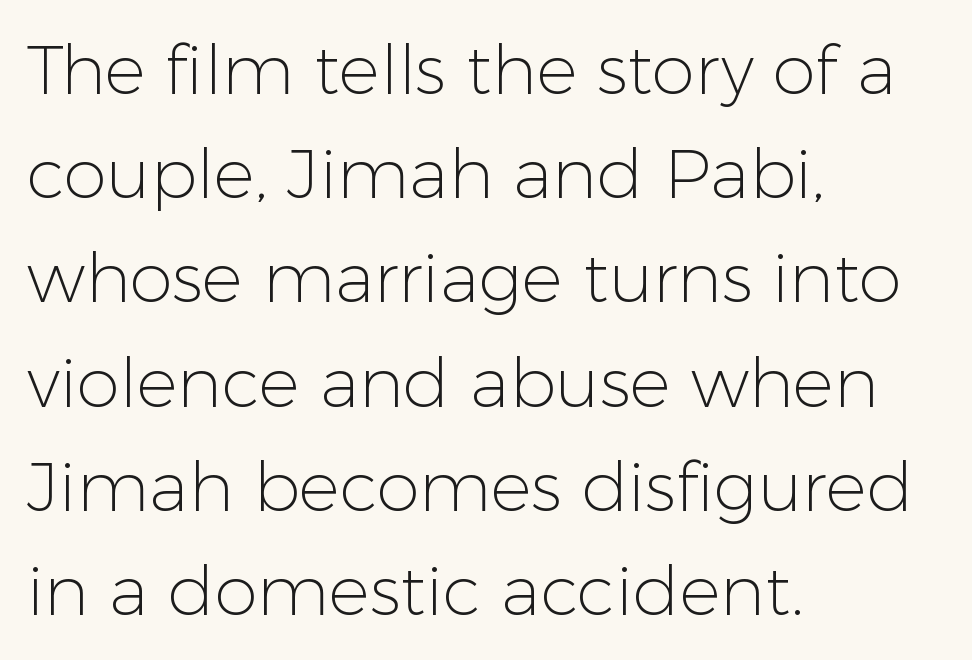
{"serif": "no", "italic": "no", "bold": "no", "weight": "light", "width": "normal", "stroke_contrast": "low", "x_height": "medium", "monospaced": "no", "underline": "no", "align": "left", "line_spacing": "normal", "line_spacing_ratio": 1.51, "letter_spacing": "normal", "letter_spacing_em": 0.0, "glyph_px": 69}
